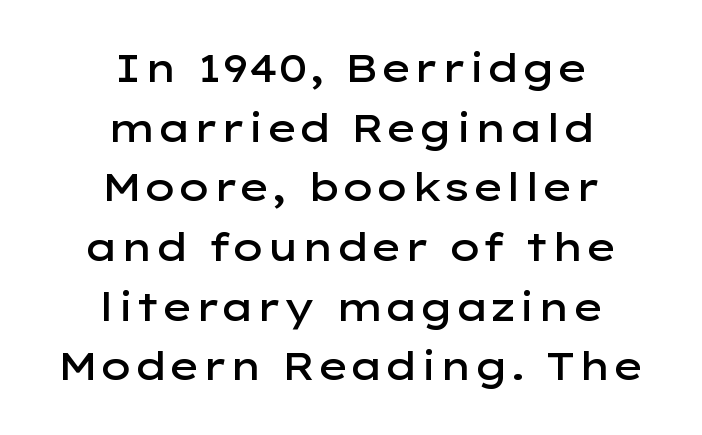
Q: Is the text bold? A: Semi-bold.
Q: Is the text italic (slanted)? A: No, it is upright.
Q: Is the typeface a serif or a sans-serif typeface? A: Sans-serif.
Q: Is the text underlined? A: No.
Q: How is the paragraph aligned? A: Centered.
Q: Is the spacing between letters normal or unusually wide? A: Normal.
Q: Is the spacing between lines tight, normal or loose? A: Normal.
Q: Width (condensed, normal, or wide)? A: Wide.
Q: Stroke contrast? A: Low.
Q: x-height? A: Medium.
Q: Monospaced? A: No.
